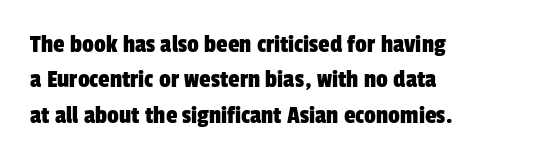
{"underline": "no", "align": "left", "line_spacing": "normal", "line_spacing_ratio": 1.36, "letter_spacing": "normal", "letter_spacing_em": 0.0, "glyph_px": 26}
